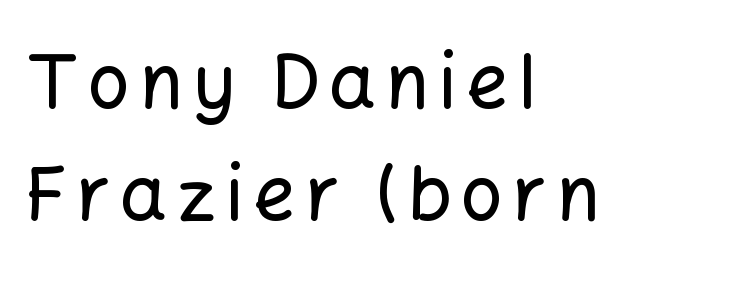
{"serif": "no", "italic": "no", "width": "normal", "stroke_contrast": "low", "x_height": "medium", "monospaced": "no", "underline": "no", "align": "left", "line_spacing": "normal", "line_spacing_ratio": 1.52, "glyph_px": 74}
